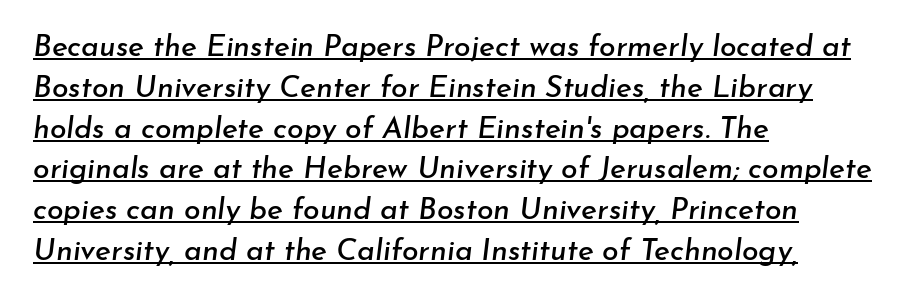
The image shows 30 px text type, italic (leaning right); set left-aligned, normal line spacing (1.36x), normal letter spacing, underlined; low stroke contrast and a small x-height.
